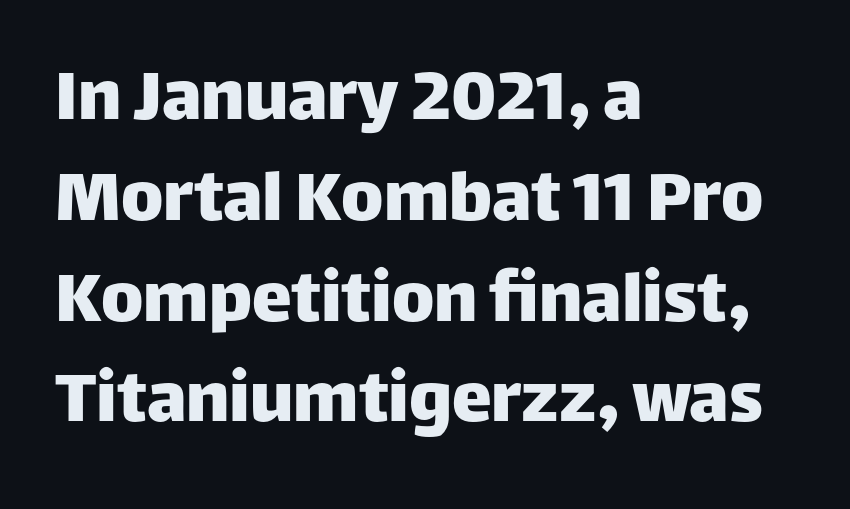
{"serif": "no", "italic": "no", "width": "normal", "stroke_contrast": "low", "x_height": "large", "monospaced": "no", "underline": "no", "align": "left", "line_spacing": "normal", "line_spacing_ratio": 1.26, "letter_spacing": "normal", "letter_spacing_em": 0.0, "glyph_px": 80}
